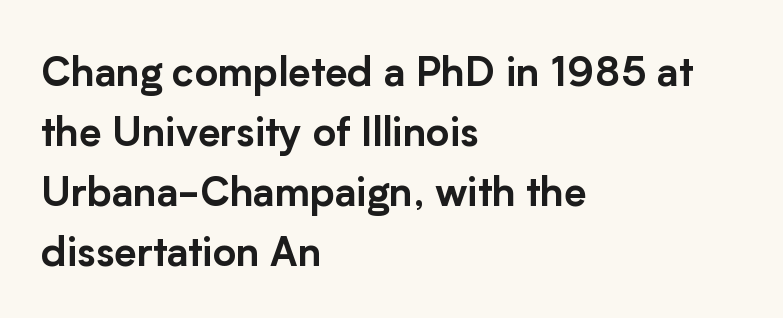
The image shows 40 px sans-serif type, upright; set left-aligned, normal line spacing (1.5x), normal letter spacing, not underlined; low stroke contrast and a medium x-height.
